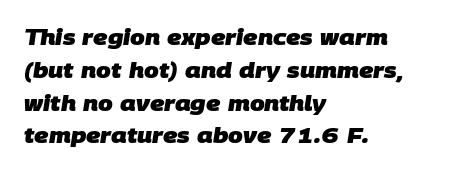
The baseline area is clear. Does extra space separate the letters? No, they use regular spacing. Evenly set lines give the paragraph a standard silhouette. These words are printed bold, with thick strokes throughout. Is the block centered? No — it sits flush against the left margin.
